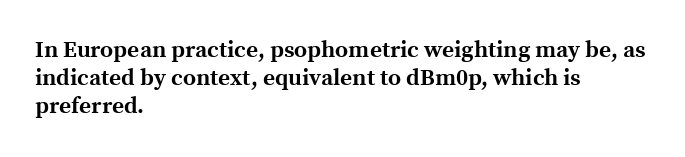
Look at the stroke-to-counter ratio: heavy, a bold. Ordinary non-slanted type is in use. The baseline area is clear. The setting favours the left margin, as ordinary paragraphs usually do. Look at the tracking — it's just the regular setting, nothing added.
